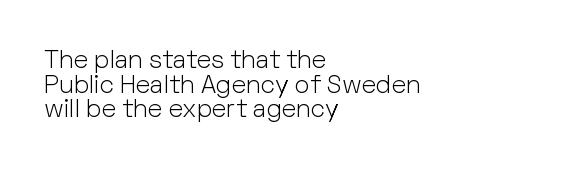
The area under the type is left untouched. The horizontal fit of the characters is conventional and even. The letters stand straight up with perfectly vertical stems. This is not heavy type; no bold has been used. The lines in this sample share a left origin and differ only in where they stop.
